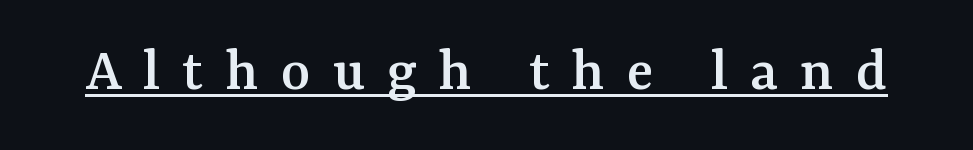
{"serif": "yes", "italic": "no", "width": "normal", "stroke_contrast": "medium", "x_height": "medium", "monospaced": "no", "underline": "yes", "letter_spacing": "wide", "letter_spacing_em": 0.35, "glyph_px": 63}
